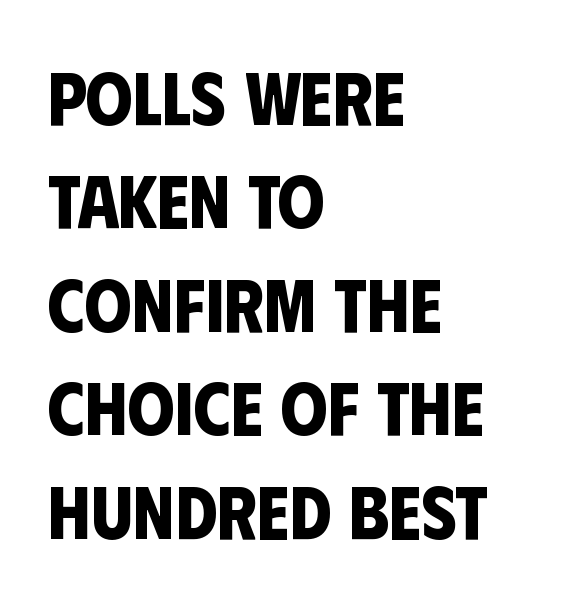
The passage shown is typed in a proportional face where columns would drift. Horizontal alignment here is leftward, the default for most running prose. Each word holds together tightly as a unit, with standard inter-letter gaps. You can tell from the bare stems that sans-serif type was used. Chunky letters — that's bold for sure.
